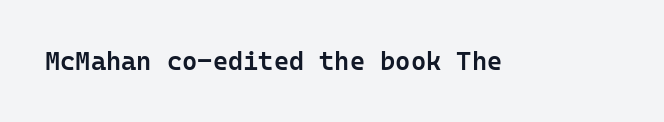
Q: Is the text bold? A: Semi-bold.
Q: Is the text italic (slanted)? A: No, it is upright.
Q: Is the text underlined? A: No.
Q: Is the spacing between letters normal or unusually wide? A: Normal.
